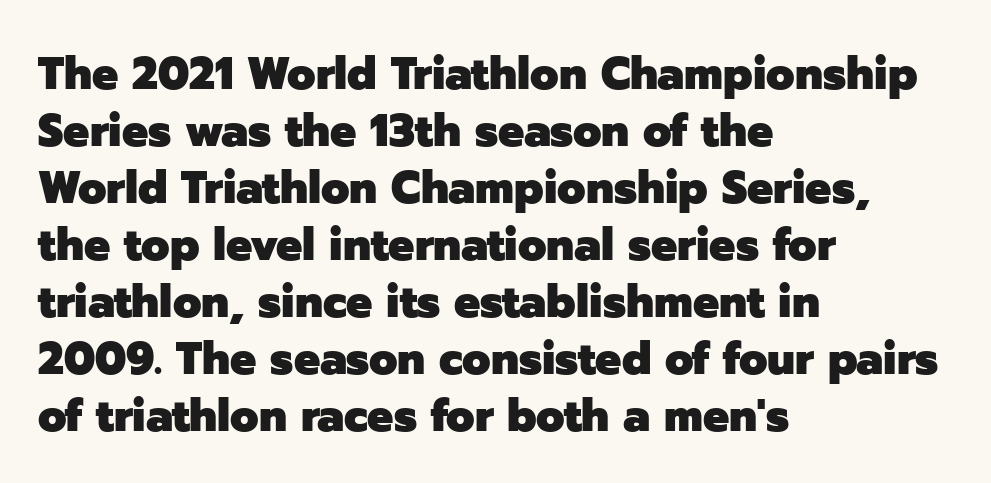
The image shows 46 px heavy sans-serif type, upright; set left-aligned, line spacing 1.24x, normal letter spacing, not underlined; low stroke contrast and a medium x-height.
